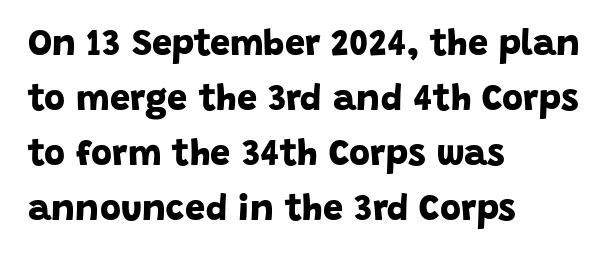
The image shows 36 px bold sans-serif type; set left-aligned, normal line spacing (1.53x), normal letter spacing, not underlined; low stroke contrast and a large x-height.
